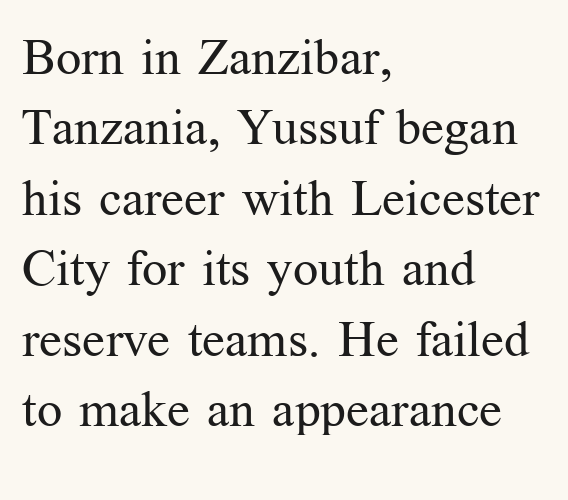
Regular leading. Examine the stroke ends and you'll spot serifs. Varying glyph widths throughout — classic text-font behaviour. Clear beneath every line of the passage. Each word holds together tightly as a unit, with standard inter-letter gaps.
